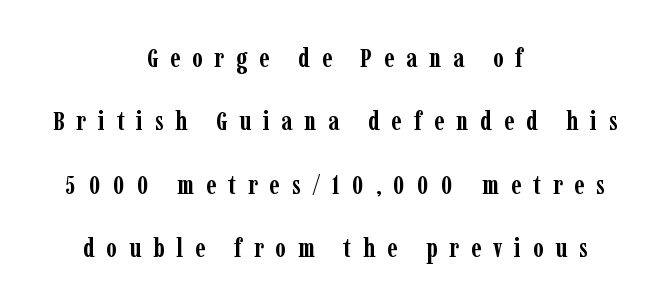
Q: Is the text bold? A: Yes.
Q: Is the text italic (slanted)? A: No, it is upright.
Q: Is the text underlined? A: No.
Q: How is the paragraph aligned? A: Centered.
Q: Is the spacing between letters normal or unusually wide? A: Unusually wide.
Q: Is the spacing between lines tight, normal or loose? A: Loose.
